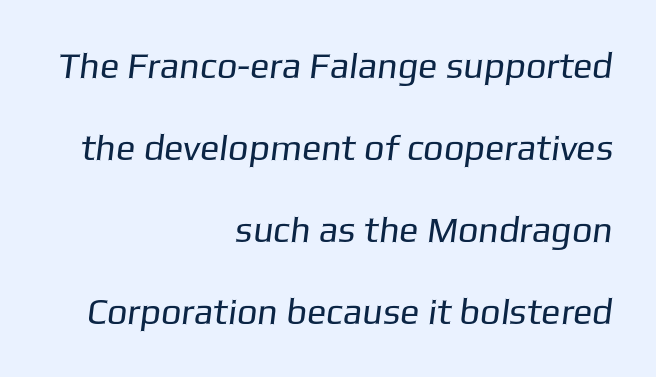
The image shows 36 px regular-weight sans-serif type; set right-aligned, loose line spacing (2.28x), normal letter spacing, not underlined; low stroke contrast and a medium x-height.
